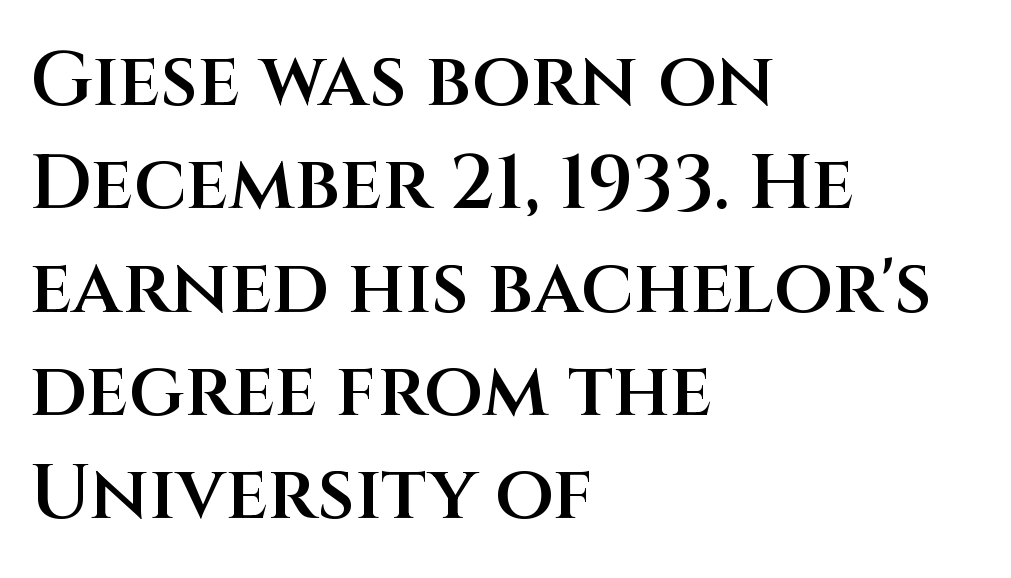
The image shows 76 px semibold sans-serif type, upright; set left-aligned, normal line spacing (1.36x), normal letter spacing, not underlined; medium stroke contrast and a large x-height.
